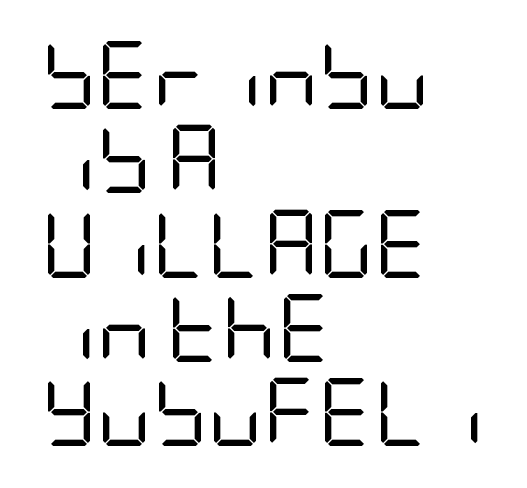
Q: Is the text bold? A: No.
Q: Is the text italic (slanted)? A: No, it is upright.
Q: Is the typeface a serif or a sans-serif typeface? A: Sans-serif.
Q: Is the text underlined? A: No.
Q: How is the paragraph aligned? A: Left-aligned.
Q: Is the spacing between letters normal or unusually wide? A: Normal.
Q: Width (condensed, normal, or wide)? A: Condensed.
Q: Stroke contrast? A: Low.
Q: x-height? A: Large.
